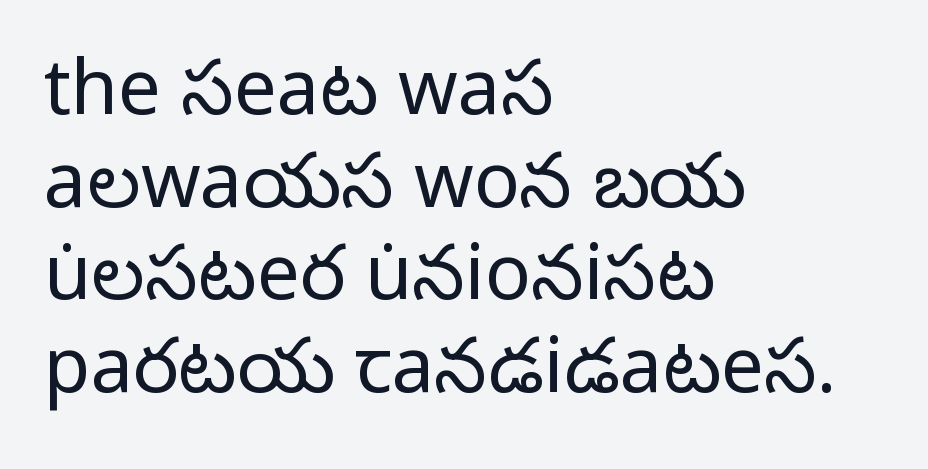
The image shows 76 px regular-weight sans-serif type, upright; set left-aligned, line spacing 1.22x, normal letter spacing, not underlined; low stroke contrast and a medium x-height.
